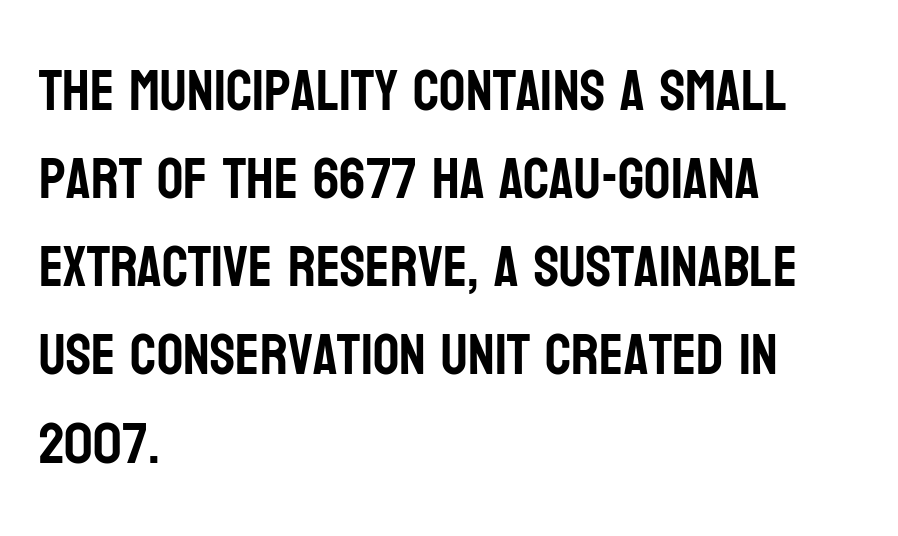
The setting favours the left margin, as ordinary paragraphs usually do. Classification — sans serif. Just letters on the line, the space beneath them empty. The line texture is even and compact thanks to regular tracking.
